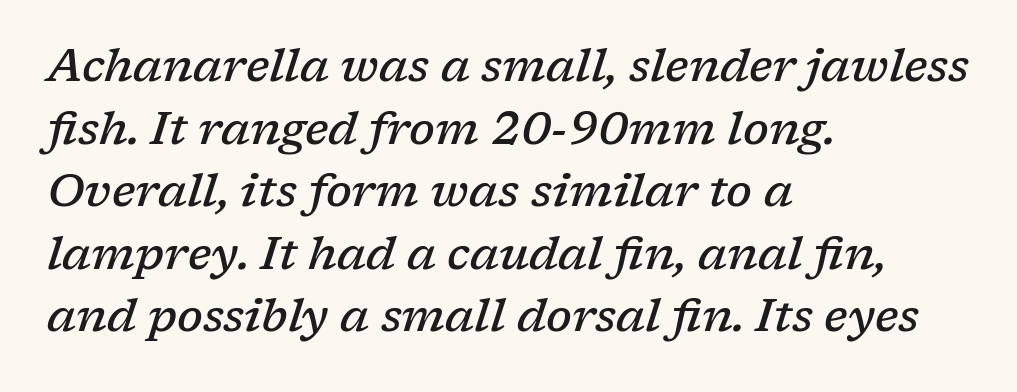
Q: Is the text bold? A: Semi-bold.
Q: Is the text italic (slanted)? A: Yes, it leans right by about 17 degrees.
Q: Is the typeface a serif or a sans-serif typeface? A: Serif.
Q: Is the text underlined? A: No.
Q: How is the paragraph aligned? A: Left-aligned.
Q: Is the spacing between letters normal or unusually wide? A: Normal.
Q: Is the spacing between lines tight, normal or loose? A: Normal.
Q: Width (condensed, normal, or wide)? A: Normal.
Q: Stroke contrast? A: Low.
Q: x-height? A: Medium.
Q: Monospaced? A: No.
